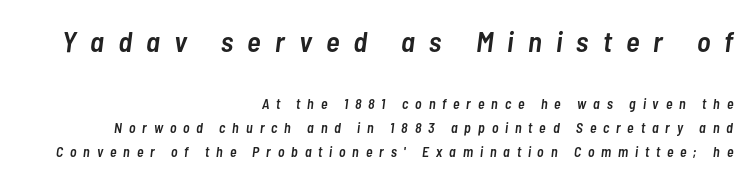
{"italic": "yes", "lean": "right", "slant_degrees": 7, "bold": "semi", "weight": "semibold", "width": "condensed", "stroke_contrast": "low", "x_height": "medium", "monospaced": "no", "underline": "no", "align": "right", "line_spacing": "normal", "line_spacing_ratio": 1.69, "letter_spacing": "wide", "letter_spacing_em": 0.49, "larger_block": "first", "size_ratio": 2.07, "glyph_px": 29}
